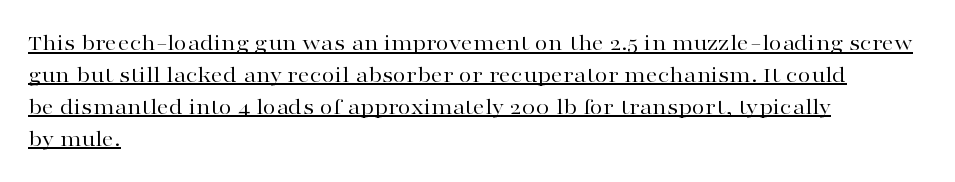
Q: Is the text bold? A: No.
Q: Is the text italic (slanted)? A: No, it is upright.
Q: Is the text underlined? A: Yes.
Q: How is the paragraph aligned? A: Left-aligned.
Q: Is the spacing between letters normal or unusually wide? A: Normal.
Q: Is the spacing between lines tight, normal or loose? A: Normal.
